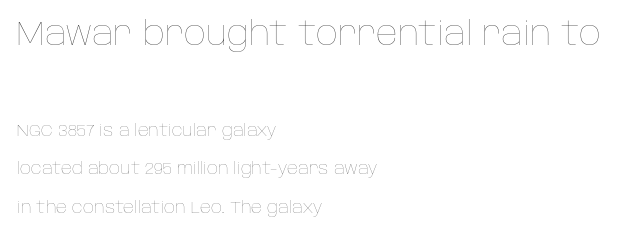
The face used here is proportionally spaced, like ordinary book or web type. Caption: upper text group enlarged, lower text group reduced. The font is comparable to plain body text, perhaps lighter. Every character sits straight up, as roman type does.
